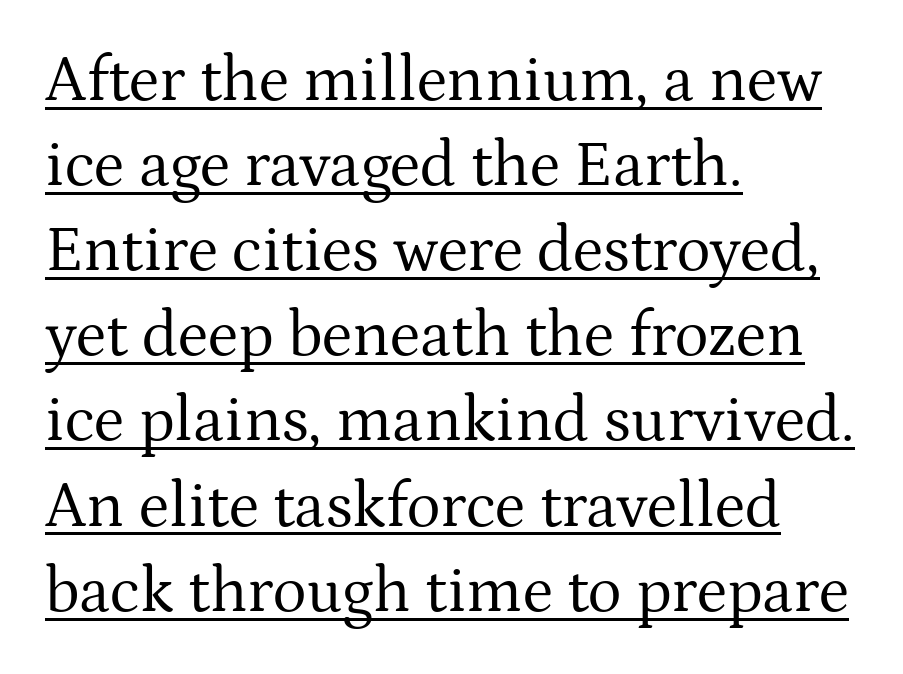
{"serif": "yes", "italic": "no", "bold": "no", "weight": "regular", "width": "normal", "stroke_contrast": "medium", "x_height": "medium", "monospaced": "no", "underline": "yes", "align": "left", "line_spacing": "normal", "line_spacing_ratio": 1.33, "letter_spacing": "normal", "letter_spacing_em": 0.0, "glyph_px": 64}
